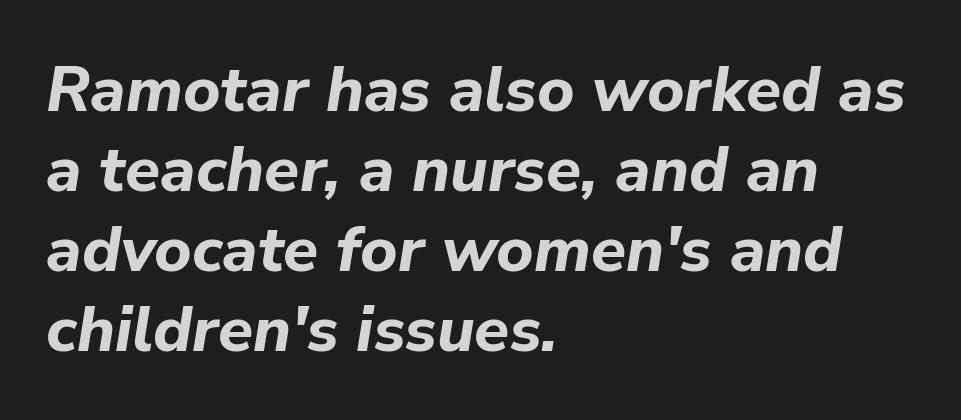
The image shows 64 px bold type, italic (leaning right); set left-aligned, normal line spacing (1.25x), normal letter spacing, not underlined; low stroke contrast and a medium x-height.
